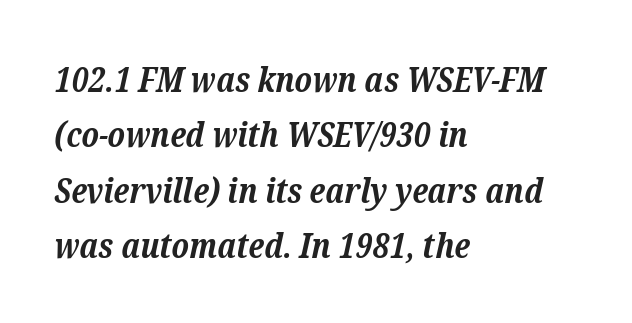
The image shows 35 px bold serif type, italic (leaning right); set left-aligned, normal line spacing (1.58x), normal letter spacing, not underlined; low stroke contrast and a medium x-height.
